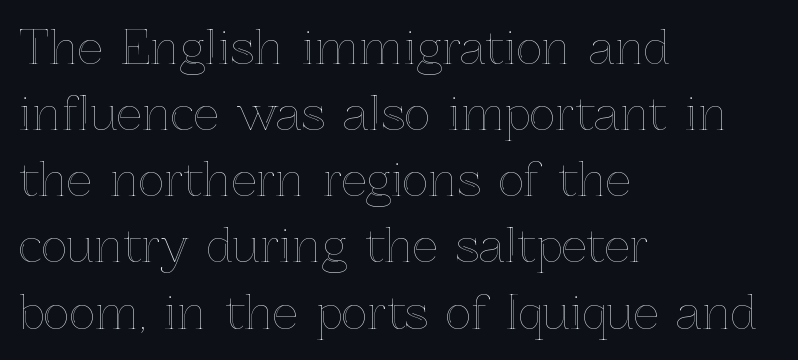
Vertical strokes here are truly vertical. Left-aligned paragraph, ragged on the right. You could not count columns in this text — the font is proportionally spaced. Check the space under the baseline: it is left empty. Normally led — the rows are evenly, conventionally spaced. Tracking value appears to be zero — textbook default spacing.
